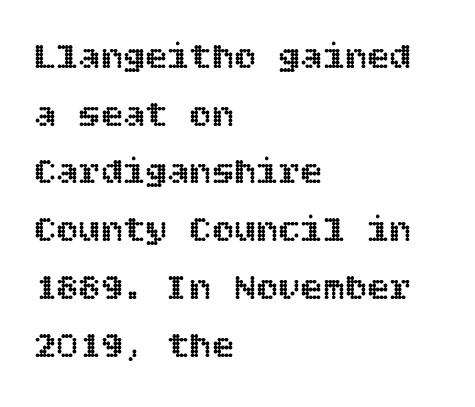
{"italic": "no", "width": "normal", "x_height": "large", "underline": "no", "align": "left", "line_spacing": "normal", "line_spacing_ratio": 1.56, "letter_spacing": "normal", "letter_spacing_em": 0.0, "glyph_px": 37}
